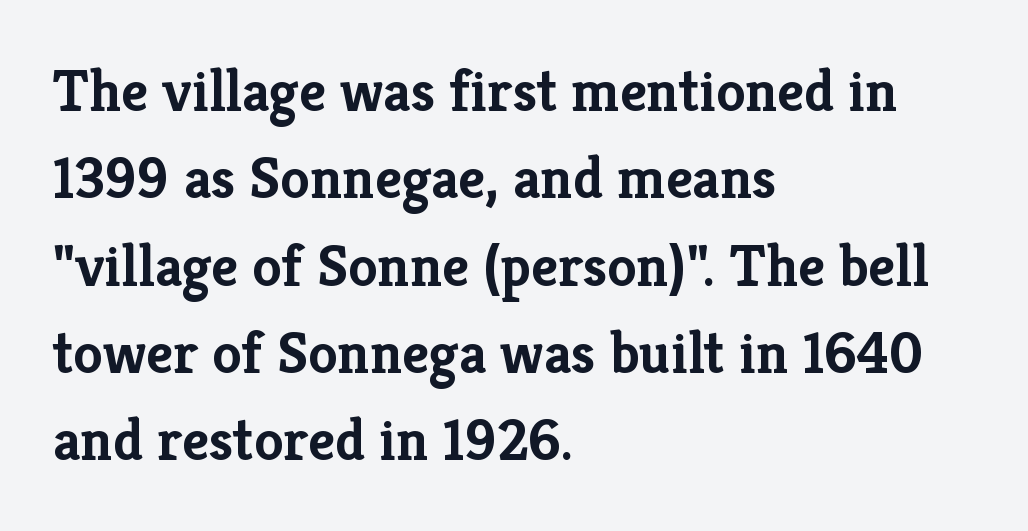
Q: Is the text bold? A: Yes.
Q: Is the text italic (slanted)? A: No, it is upright.
Q: Is the typeface a serif or a sans-serif typeface? A: Serif.
Q: Is the text underlined? A: No.
Q: How is the paragraph aligned? A: Left-aligned.
Q: Is the spacing between letters normal or unusually wide? A: Normal.
Q: Is the spacing between lines tight, normal or loose? A: Normal.
Q: Width (condensed, normal, or wide)? A: Normal.
Q: Stroke contrast? A: Low.
Q: x-height? A: Medium.
Q: Monospaced? A: No.
